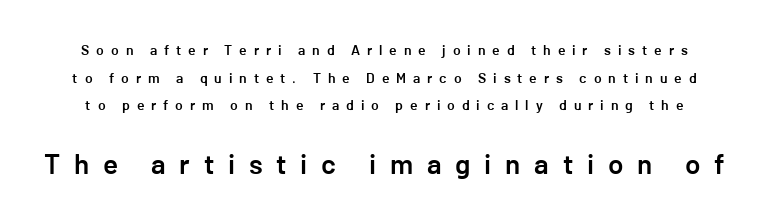
Q: Is the text bold? A: Semi-bold.
Q: Is the text italic (slanted)? A: No, it is upright.
Q: Is the typeface a serif or a sans-serif typeface? A: Sans-serif.
Q: Is the text underlined? A: No.
Q: Is the spacing between letters normal or unusually wide? A: Unusually wide.
Q: Is the spacing between lines tight, normal or loose? A: Loose.
Q: Which block of text is set in a larger size, the first (top) or the second (bottom)? A: The second (bottom) one.
Q: Width (condensed, normal, or wide)? A: Normal.
Q: Stroke contrast? A: Low.
Q: x-height? A: Medium.
